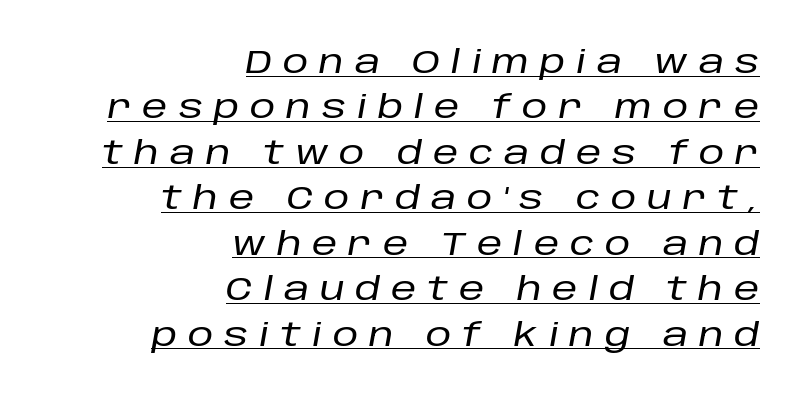
The image shows 32 px text type, italic (leaning right); set right-aligned, normal line spacing (1.42x), unusually wide letter spacing (+0.34 em), underlined; low stroke contrast and a large x-height.
